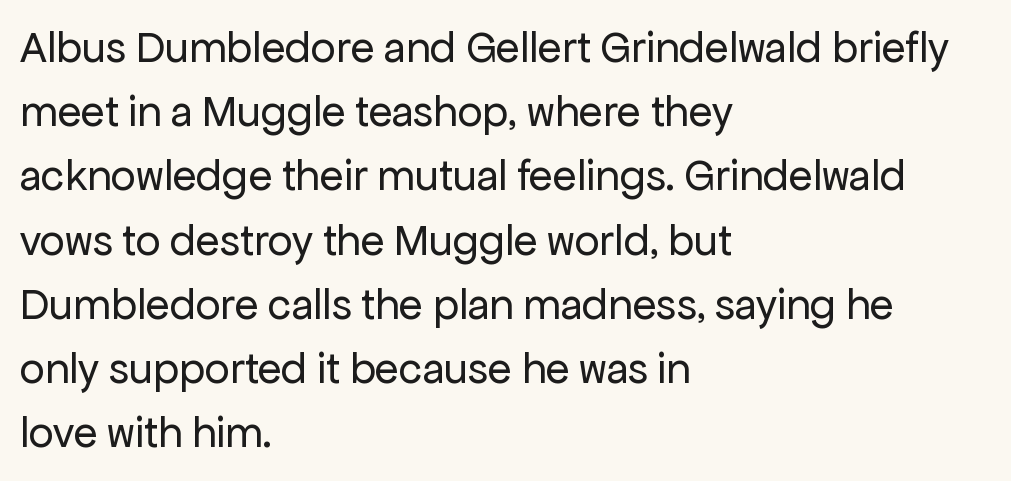
Q: Is the text bold? A: No.
Q: Is the text italic (slanted)? A: No, it is upright.
Q: Is the typeface a serif or a sans-serif typeface? A: Sans-serif.
Q: Is the text underlined? A: No.
Q: How is the paragraph aligned? A: Left-aligned.
Q: Is the spacing between letters normal or unusually wide? A: Normal.
Q: Is the spacing between lines tight, normal or loose? A: Normal.
Q: Width (condensed, normal, or wide)? A: Normal.
Q: Stroke contrast? A: Low.
Q: x-height? A: Medium.
Q: Monospaced? A: No.
